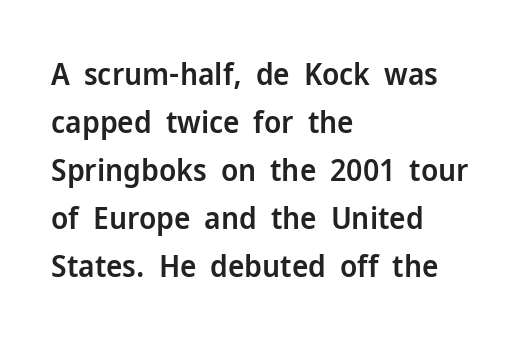
{"serif": "no", "italic": "no", "bold": "semi", "weight": "semibold", "width": "normal", "stroke_contrast": "low", "x_height": "medium", "monospaced": "no", "underline": "no", "align": "left", "line_spacing": "normal", "line_spacing_ratio": 1.55, "letter_spacing": "normal", "letter_spacing_em": 0.0, "glyph_px": 31}
